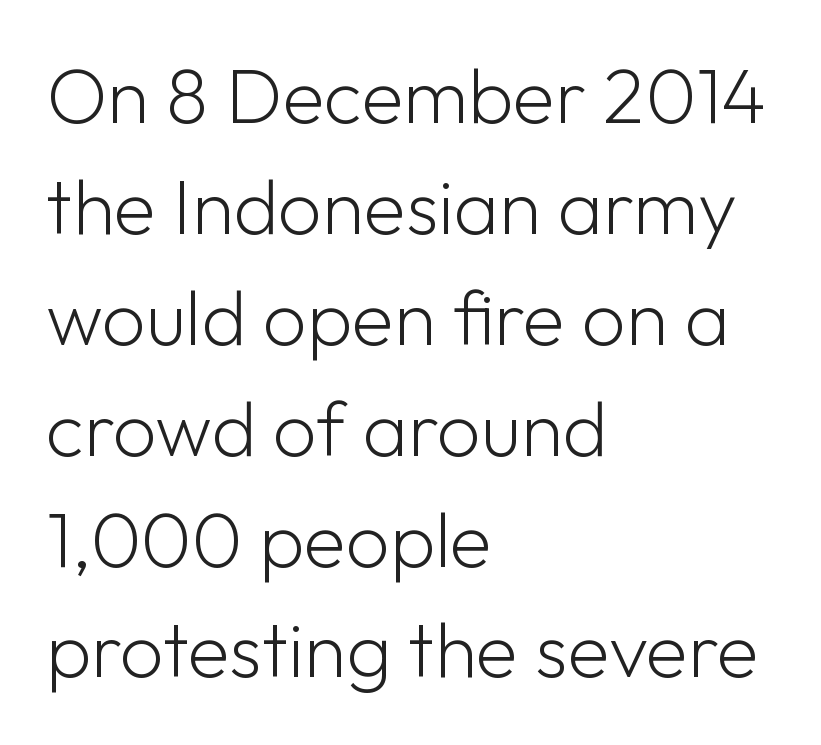
The image shows 77 px light sans-serif type, upright; set left-aligned, normal line spacing (1.44x), normal letter spacing, not underlined; low stroke contrast and a medium x-height.
